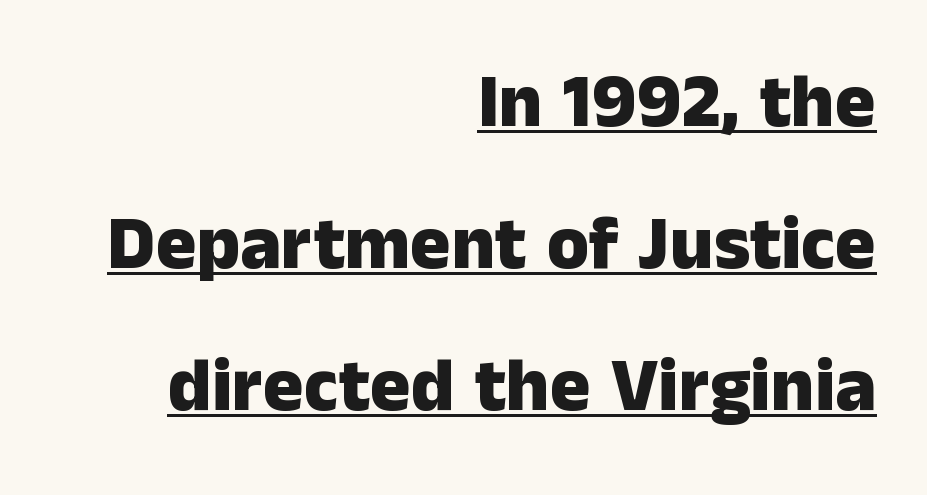
A flush-right, rag-left setting is used for this passage. No feet cap the strokes, marking this as sans-serif type. How are the letters spaced? Ordinarily, with no added tracking. These lines are rendered in a variable-pitch font. Chunky letters — that's bold for sure.
